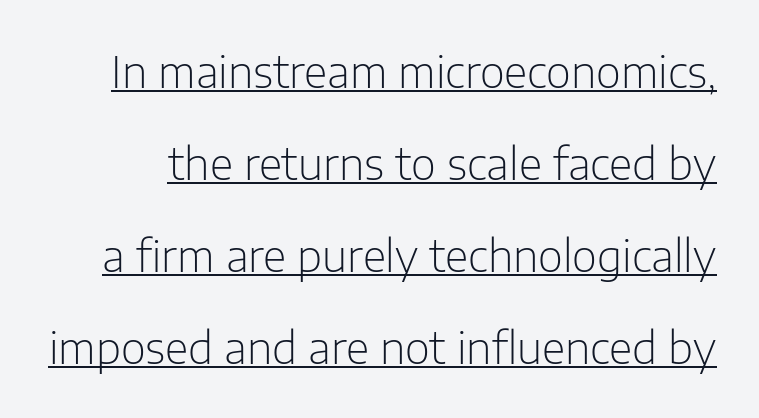
Whoever set this chose breathing room over compactness in the vertical rhythm. This sample uses an upright cut, with every glyph sitting square on the baseline. Font category for this specimen: sans-serif. Is the stroke heavy? The answer is a plain regular-or-lighter. Underlined type. Varying glyph widths throughout — classic text-font behaviour.
